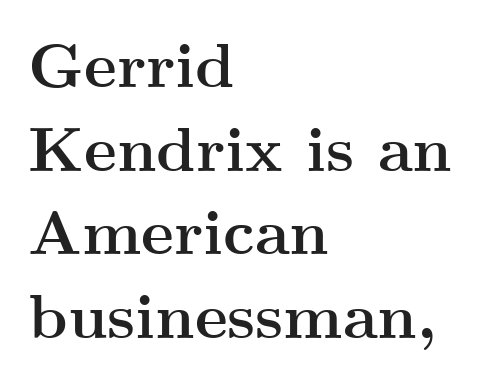
The ragged edge is on the right, which tells us the setting is flush left. A serif font was chosen for this passage. The horizontal fit of the characters is conventional and even. Notice how thick the strokes are: this is what a full bold looks like. Looks like regular typesetting: each glyph gets only the width it needs.
